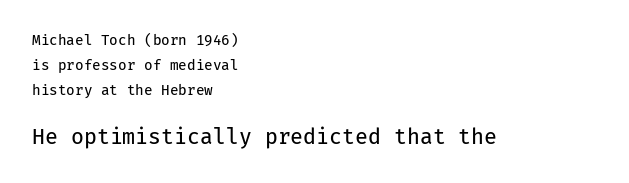
This sample uses plain, unmodified letter spacing. Every stem runs plumb, perpendicular to the baseline. A light-to-regular cut is what we see here. Bare-footed words on every line. Typeset ragged right — the left edge is the straight one. Small over large — that's the arrangement of the two blocks here.
